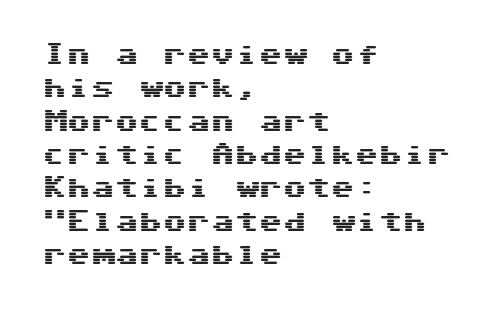
{"italic": "no", "underline": "no", "align": "left", "line_spacing": "normal", "line_spacing_ratio": 1.39, "letter_spacing": "normal", "letter_spacing_em": 0.0, "glyph_px": 24}
